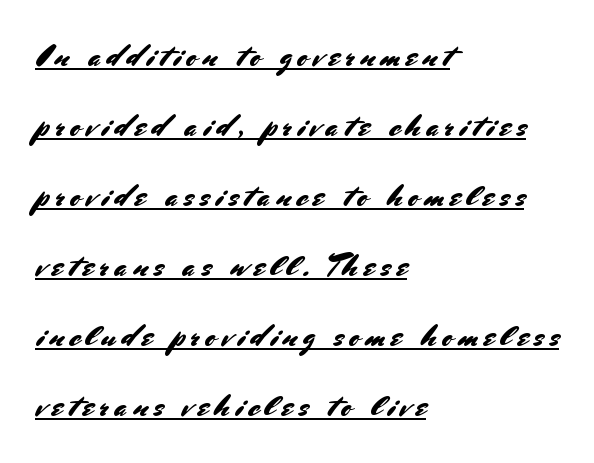
Q: Is the text italic (slanted)? A: Yes.
Q: Is the typeface a serif or a sans-serif typeface? A: Sans-serif.
Q: Is the text underlined? A: Yes.
Q: How is the paragraph aligned? A: Left-aligned.
Q: Is the spacing between lines tight, normal or loose? A: Loose.
Q: Width (condensed, normal, or wide)? A: Normal.
Q: Stroke contrast? A: Medium.
Q: x-height? A: Small.
Q: Monospaced? A: No.
